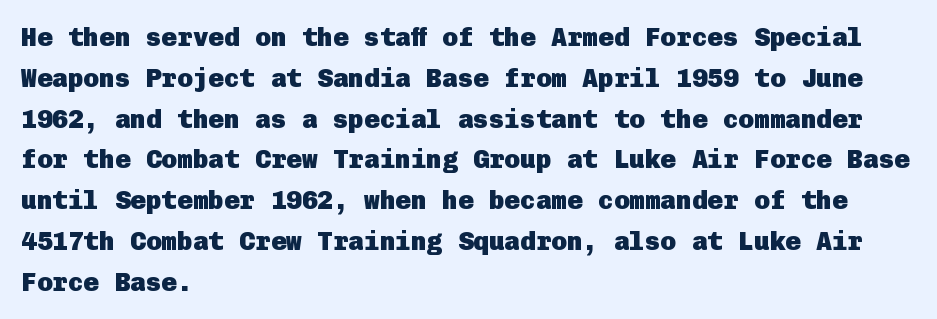
{"italic": "no", "bold": "yes", "underline": "no", "align": "left", "line_spacing": "normal", "line_spacing_ratio": 1.57, "letter_spacing": "normal", "letter_spacing_em": 0.0, "glyph_px": 26}
